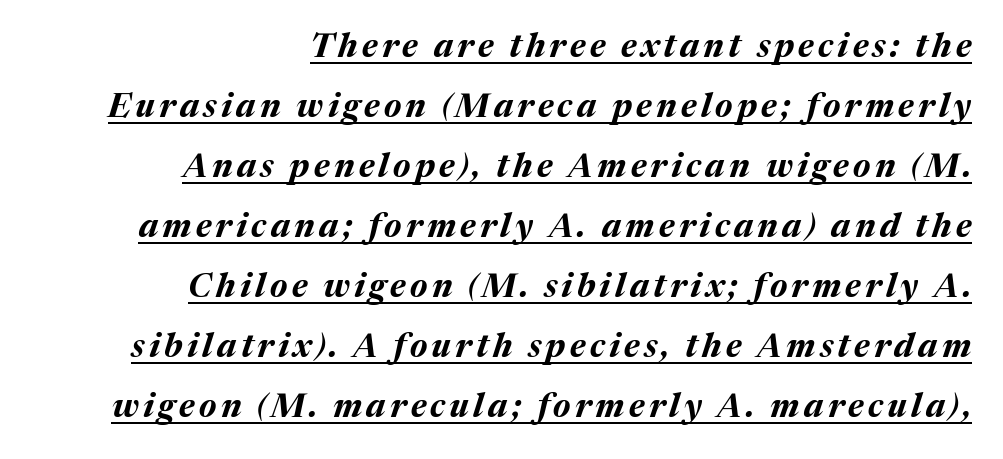
Slant detected: the letters are inclined. Plenty of ink on the page — the face is bold. What decoration does the sample have? An underline. Proportional: the letters do not fall into vertical columns.
